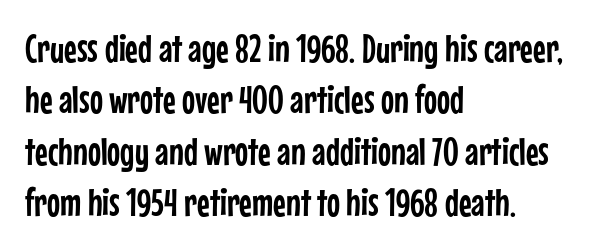
The image shows 39 px condensed sans-serif type, upright; set left-aligned, normal line spacing (1.32x), normal letter spacing, not underlined; low stroke contrast and a medium x-height.
